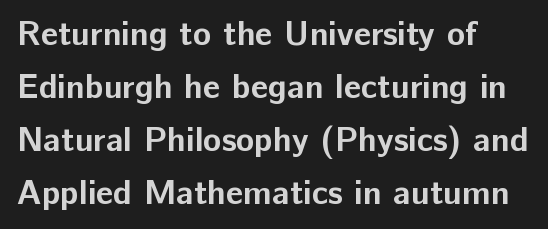
Q: Is the text bold? A: Yes.
Q: Is the text italic (slanted)? A: No, it is upright.
Q: Is the typeface a serif or a sans-serif typeface? A: Sans-serif.
Q: Is the text underlined? A: No.
Q: How is the paragraph aligned? A: Left-aligned.
Q: Is the spacing between letters normal or unusually wide? A: Normal.
Q: Is the spacing between lines tight, normal or loose? A: Normal.
Q: Width (condensed, normal, or wide)? A: Normal.
Q: Stroke contrast? A: Low.
Q: x-height? A: Medium.
Q: Monospaced? A: No.
